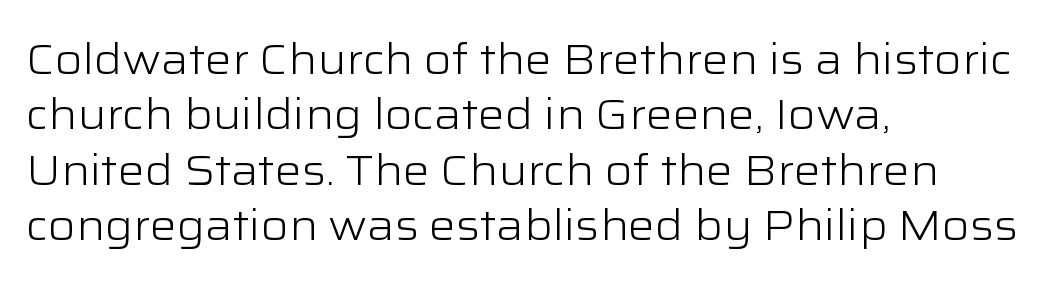
The leading is moderate, giving the passage an even texture. Here the designer chose a conventional face with non-uniform glyph widths. The lettering stays uniformly vertical, giving the passage a roman look. Letters rest on an invisible, unmarked baseline. No extra tracking has been applied to these lines.
